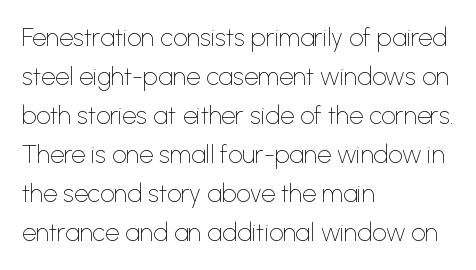
{"italic": "no", "bold": "no", "underline": "no", "align": "left", "line_spacing": "normal", "line_spacing_ratio": 1.56, "letter_spacing": "normal", "letter_spacing_em": 0.0, "glyph_px": 25}
